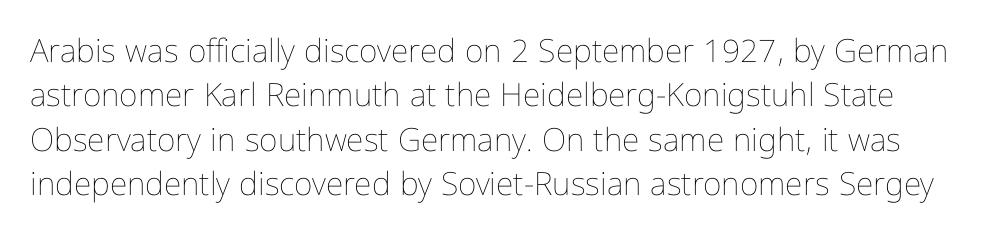
Tracking value appears to be zero — textbook default spacing. Only glyphs here, with clear space below each row. These lines were composed using upright roman letters. Character widths vary here, with narrow letters taking less room than wide ones. One glance says typical: line gaps are just what's usual.
